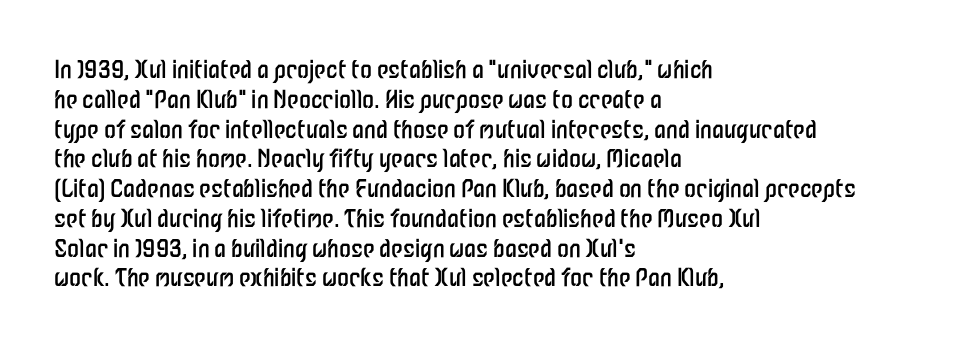
{"italic": "no", "bold": "no", "underline": "no", "align": "left", "line_spacing_ratio": 1.24, "letter_spacing": "normal", "letter_spacing_em": 0.0, "glyph_px": 24}
